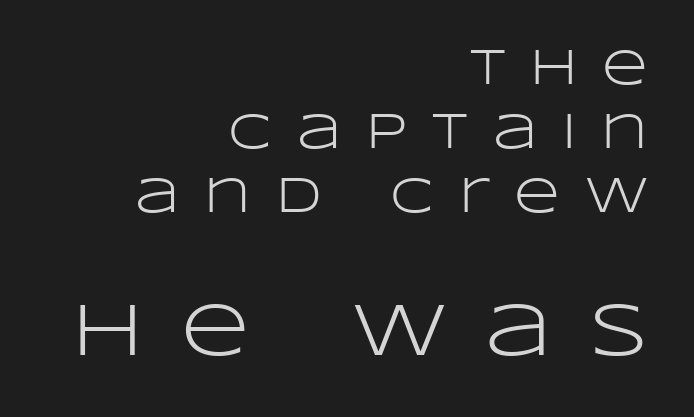
The image shows 75 px light, wide sans-serif type, upright; set right-aligned, normal line spacing (1.28x), unusually wide letter spacing (+0.5 em), not underlined; the second (bottom) block is 1.5x larger; low stroke contrast and a large x-height.
